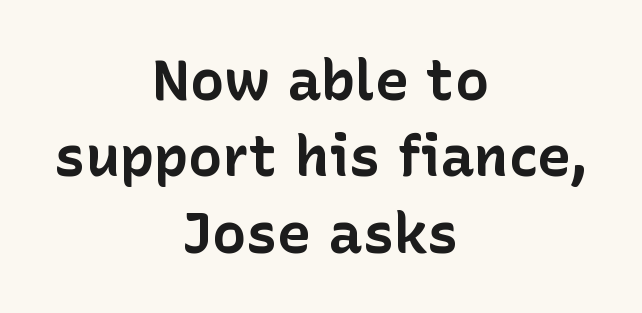
The image shows 57 px bold sans-serif type, upright; set centered, normal line spacing (1.34x), normal letter spacing, not underlined; low stroke contrast and a medium x-height.
